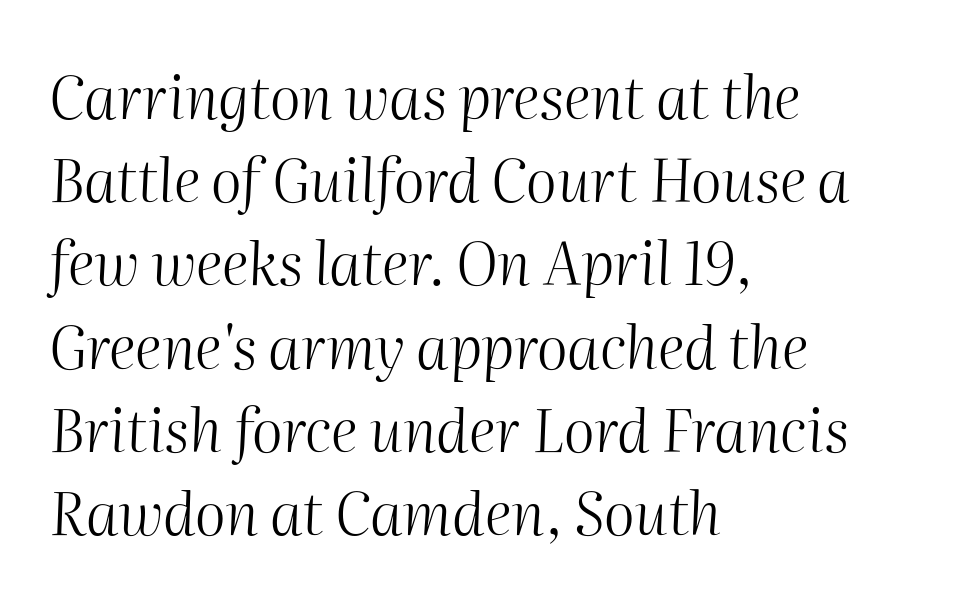
The image shows 59 px light type, italic (leaning right); set left-aligned, normal line spacing (1.41x), normal letter spacing, not underlined; medium stroke contrast and a medium x-height.
